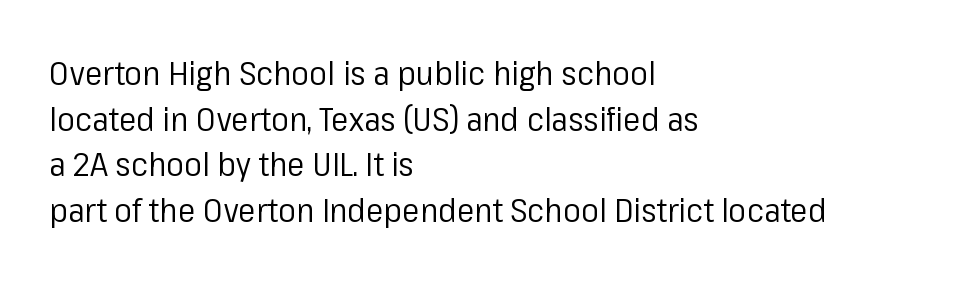
{"serif": "no", "italic": "no", "bold": "no", "weight": "regular", "width": "normal", "stroke_contrast": "low", "x_height": "medium", "monospaced": "no", "underline": "no", "align": "left", "line_spacing": "normal", "line_spacing_ratio": 1.38, "letter_spacing": "normal", "letter_spacing_em": 0.0, "glyph_px": 33}
